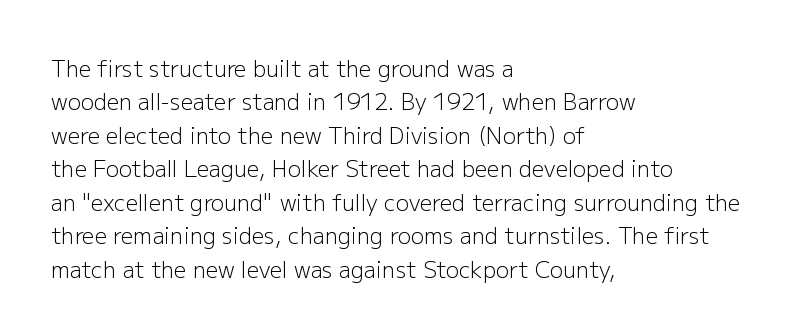
The image shows 22 px text type, upright; set left-aligned, normal line spacing (1.52x), normal letter spacing, not underlined.
